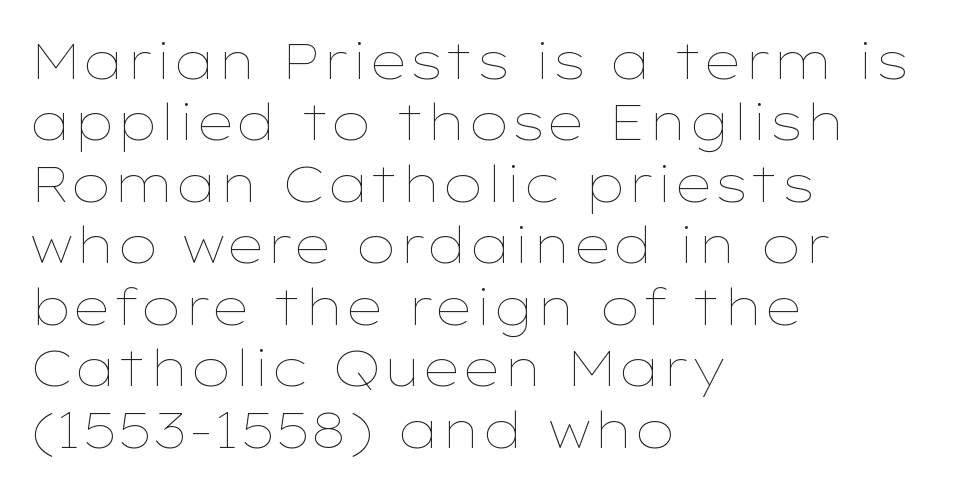
The image shows 50 px thin, wide type, upright; set left-aligned, line spacing 1.23x, normal letter spacing, not underlined; low stroke contrast and a medium x-height.
